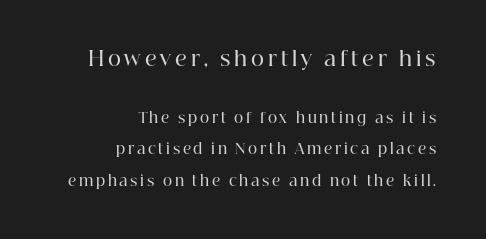
Teacher's note: observe the even right margin — that is flush-right alignment. When letters stand straight like this, we call the style roman or upright. Between these two stacked blocks, the higher one wins on size. Its strokes are somewhat broadened, the hallmark of semibold type. The lines are spread far apart with generous leading.
